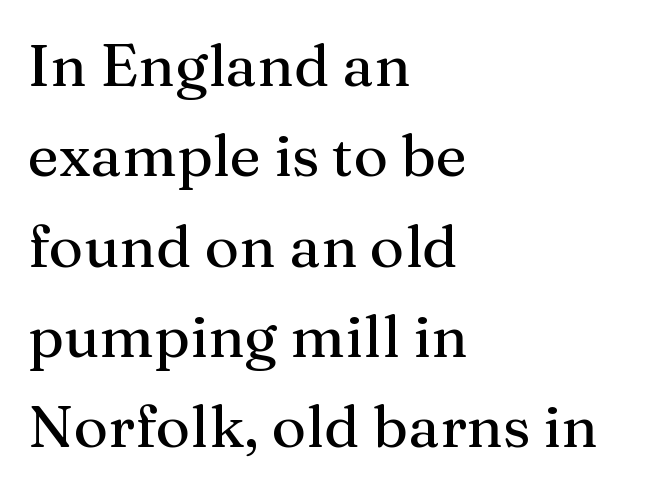
The image shows 59 px serif type, upright; set left-aligned, normal line spacing (1.53x), normal letter spacing, not underlined; medium stroke contrast and a medium x-height.
